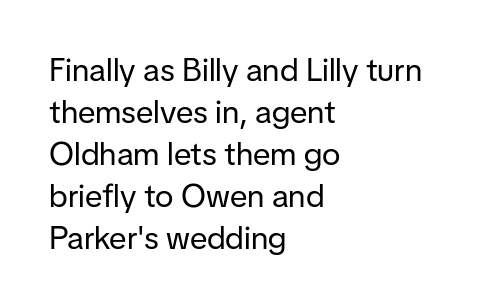
The image shows 32 px regular-weight sans-serif type, upright; set left-aligned, normal line spacing (1.31x), normal letter spacing, not underlined; low stroke contrast and a medium x-height.
